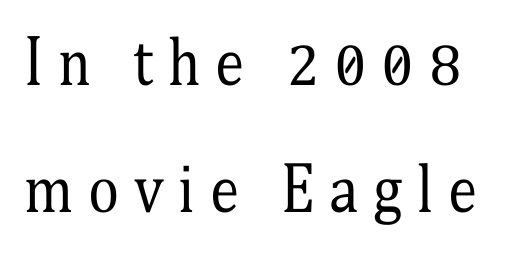
Q: Is the text bold? A: No.
Q: Is the text italic (slanted)? A: No, it is upright.
Q: Is the typeface a serif or a sans-serif typeface? A: Serif.
Q: Is the text underlined? A: No.
Q: Is the spacing between letters normal or unusually wide? A: Unusually wide.
Q: Is the spacing between lines tight, normal or loose? A: Loose.
Q: Width (condensed, normal, or wide)? A: Condensed.
Q: Stroke contrast? A: Medium.
Q: x-height? A: Medium.
Q: Monospaced? A: No.
